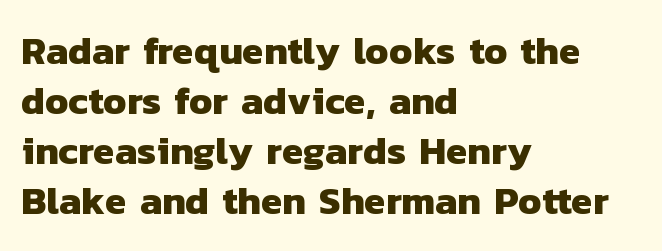
Q: Is the text bold? A: Yes.
Q: Is the typeface a serif or a sans-serif typeface? A: Sans-serif.
Q: Is the text underlined? A: No.
Q: How is the paragraph aligned? A: Left-aligned.
Q: Is the spacing between letters normal or unusually wide? A: Normal.
Q: Is the spacing between lines tight, normal or loose? A: Normal.
Q: Width (condensed, normal, or wide)? A: Normal.
Q: Stroke contrast? A: Low.
Q: x-height? A: Medium.
Q: Monospaced? A: No.
